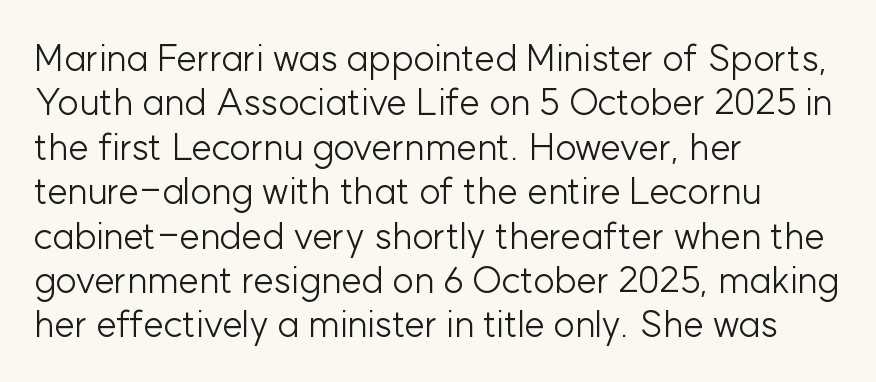
Stems here are at most as thick as an everyday book face. A bare baseline throughout the passage. This sample is left-justified, so line endings fall wherever the words run out. You could call the tracking neutral — neither tight nor loose.
